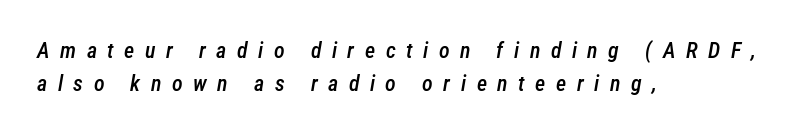
Q: Is the text bold? A: Semi-bold.
Q: Is the text italic (slanted)? A: Yes, it leans right by about 12 degrees.
Q: Is the text underlined? A: No.
Q: How is the paragraph aligned? A: Left-aligned.
Q: Is the spacing between letters normal or unusually wide? A: Unusually wide.
Q: Is the spacing between lines tight, normal or loose? A: Normal.
